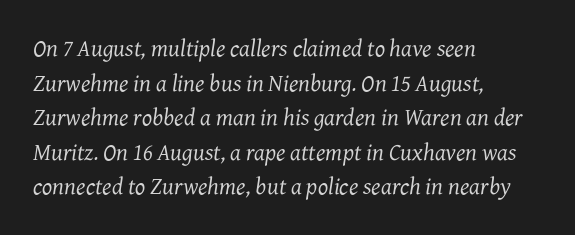
The image shows 24 px text type, italic (leaning right); set left-aligned, normal line spacing (1.44x), normal letter spacing, not underlined.
